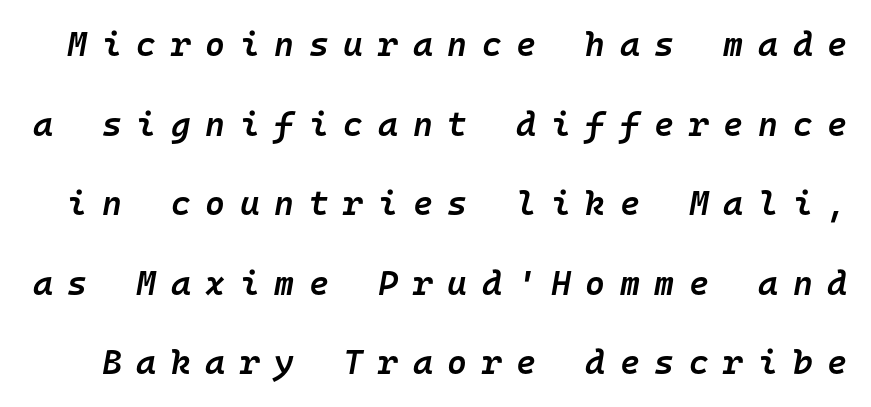
{"italic": "yes", "lean": "right", "slant_degrees": 10, "bold": "semi", "weight": "semibold", "width": "normal", "stroke_contrast": "low", "x_height": "medium", "monospaced": "yes", "underline": "no", "line_spacing": "loose", "line_spacing_ratio": 2.34, "letter_spacing": "wide", "letter_spacing_em": 0.43, "glyph_px": 34}
